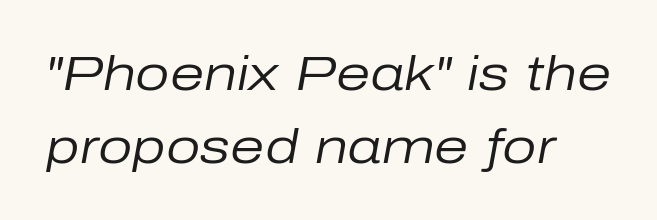
Type without underlining. Varying glyph widths throughout — classic text-font behaviour. The vertical gap from one line to the next is medium. Each word holds together tightly as a unit, with standard inter-letter gaps. The letters look calm and open, with moderate or lighter stems. Yep, that's italic — everything's leaning.
